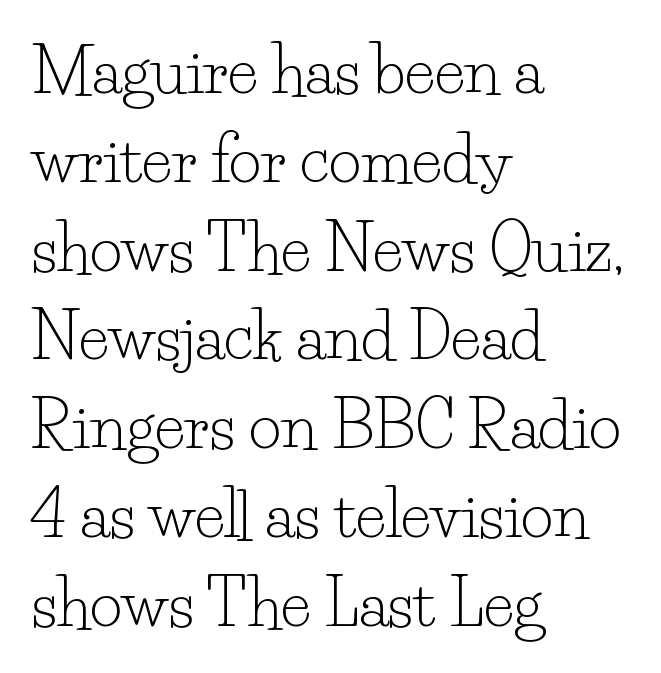
Q: Is the text bold? A: No.
Q: Is the text italic (slanted)? A: No, it is upright.
Q: Is the typeface a serif or a sans-serif typeface? A: Serif.
Q: Is the text underlined? A: No.
Q: How is the paragraph aligned? A: Left-aligned.
Q: Is the spacing between letters normal or unusually wide? A: Normal.
Q: Is the spacing between lines tight, normal or loose? A: Normal.
Q: Width (condensed, normal, or wide)? A: Normal.
Q: Stroke contrast? A: Low.
Q: x-height? A: Small.
Q: Monospaced? A: No.
